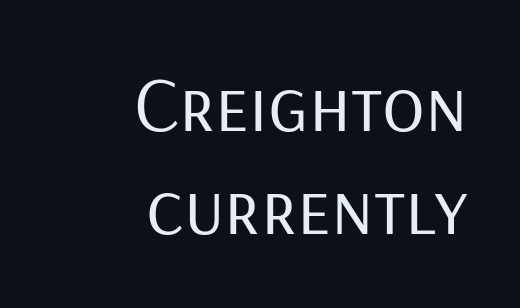
The image shows 79 px regular-weight sans-serif type, upright; set right-aligned, normal line spacing (1.31x), normal letter spacing, not underlined; low stroke contrast and a medium x-height.
